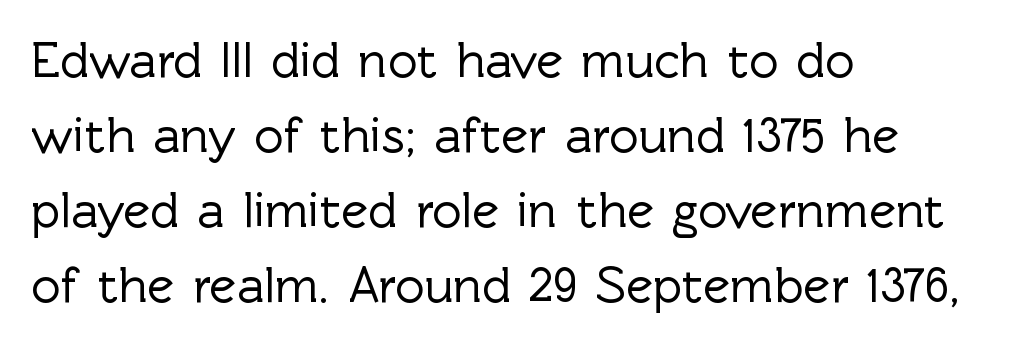
The image shows 51 px sans-serif type, upright; set left-aligned, normal line spacing (1.47x), normal letter spacing, not underlined; a medium x-height.
